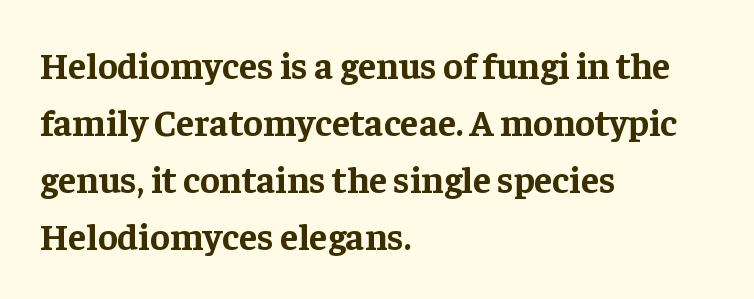
{"serif": "yes", "italic": "no", "bold": "yes", "weight": "bold", "width": "normal", "stroke_contrast": "low", "x_height": "medium", "monospaced": "no", "underline": "no", "align": "left", "line_spacing": "normal", "line_spacing_ratio": 1.54, "letter_spacing": "normal", "letter_spacing_em": 0.0, "glyph_px": 37}
